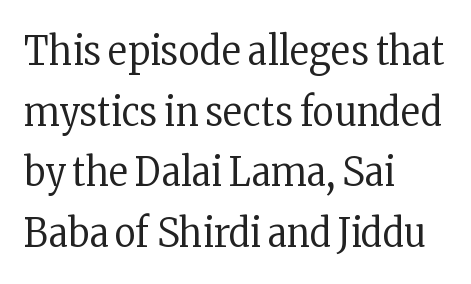
Vertical stems look standard width or narrower in stroke. Varying glyph widths throughout — classic text-font behaviour. Does the lettering tilt? It doesn't — this is upright. Does the leading feel generous? No, just average.
